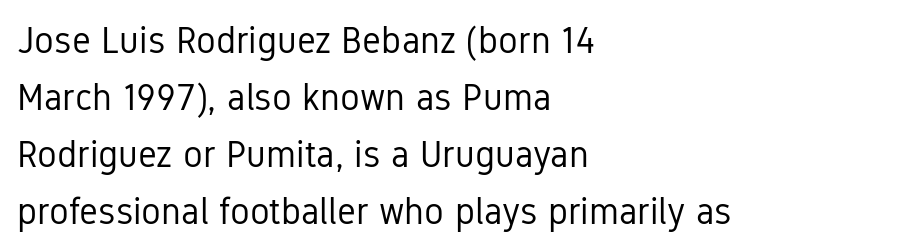
{"serif": "no", "italic": "no", "bold": "no", "weight": "regular", "width": "condensed", "stroke_contrast": "low", "x_height": "medium", "monospaced": "no", "underline": "no", "align": "left", "line_spacing": "normal", "line_spacing_ratio": 1.54, "letter_spacing": "normal", "letter_spacing_em": 0.0, "glyph_px": 37}
